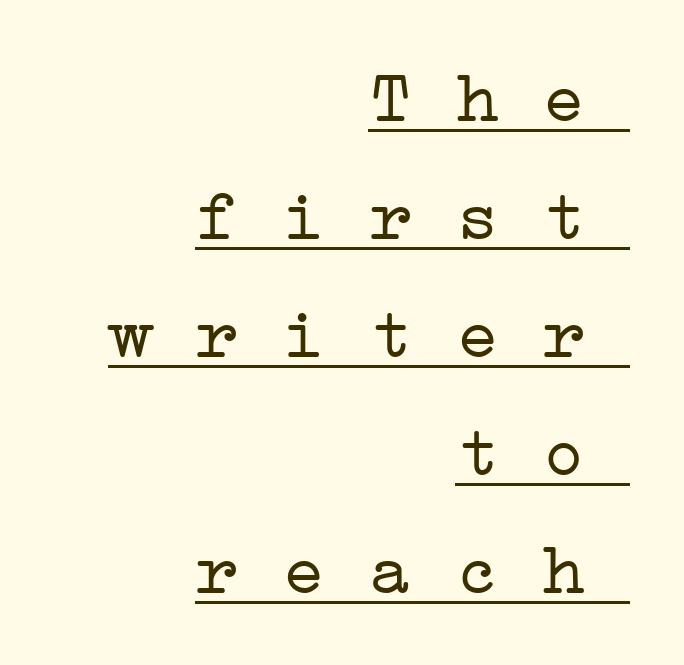
Unbolded letterforms with no extra heft. Here the glyphs are tracked normally, forming tight word shapes. The space between consecutive lines is moderate. Letterform terminals end in serifs throughout the passage.
